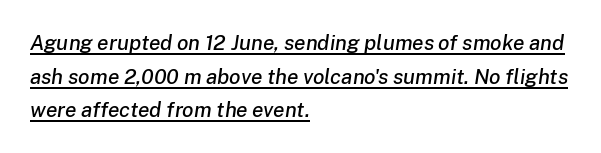
The image shows 21 px text type, italic (leaning right); set left-aligned, normal line spacing (1.6x), normal letter spacing, underlined.
